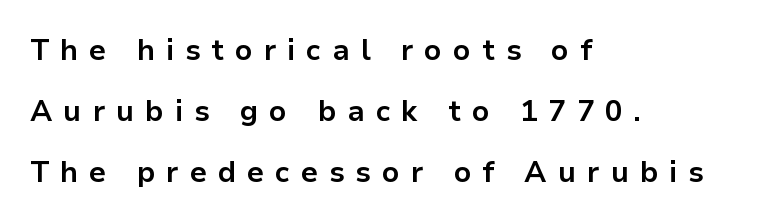
Q: Is the text bold? A: Yes.
Q: Is the text italic (slanted)? A: No, it is upright.
Q: Is the typeface a serif or a sans-serif typeface? A: Sans-serif.
Q: Is the text underlined? A: No.
Q: How is the paragraph aligned? A: Left-aligned.
Q: Is the spacing between letters normal or unusually wide? A: Unusually wide.
Q: Is the spacing between lines tight, normal or loose? A: Loose.
Q: Width (condensed, normal, or wide)? A: Normal.
Q: Stroke contrast? A: Low.
Q: x-height? A: Medium.
Q: Monospaced? A: No.
